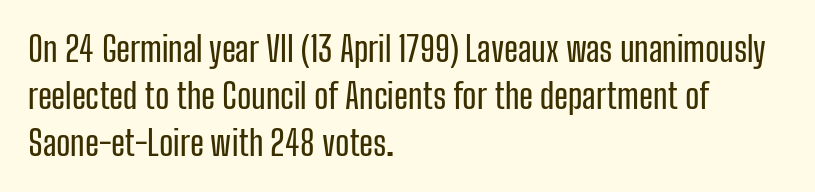
Q: Is the text italic (slanted)? A: No, it is upright.
Q: Is the typeface a serif or a sans-serif typeface? A: Sans-serif.
Q: Is the text underlined? A: No.
Q: How is the paragraph aligned? A: Left-aligned.
Q: Is the spacing between letters normal or unusually wide? A: Normal.
Q: Is the spacing between lines tight, normal or loose? A: Normal.
Q: Width (condensed, normal, or wide)? A: Condensed.
Q: Stroke contrast? A: Low.
Q: x-height? A: Medium.
Q: Monospaced? A: No.
